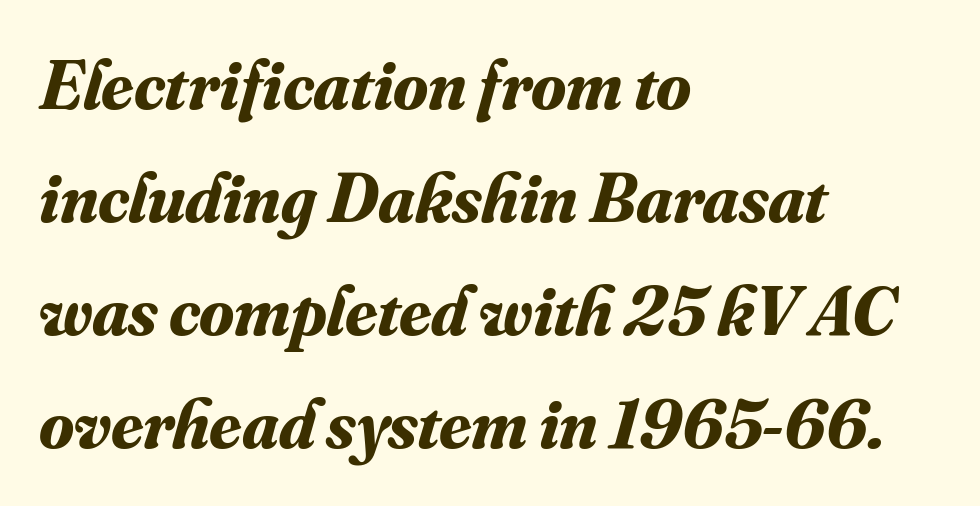
Would a proofreader flag this as italicized? Yes. If you measured baseline to baseline, you'd find a middling distance. The rendering uses a bold face; every stroke is thick and dark. Observe the serifs anchoring each vertical stroke in this sample. Tracking here is standard; glyphs follow each other at the usual distance. Underlining? Definitely not there.
